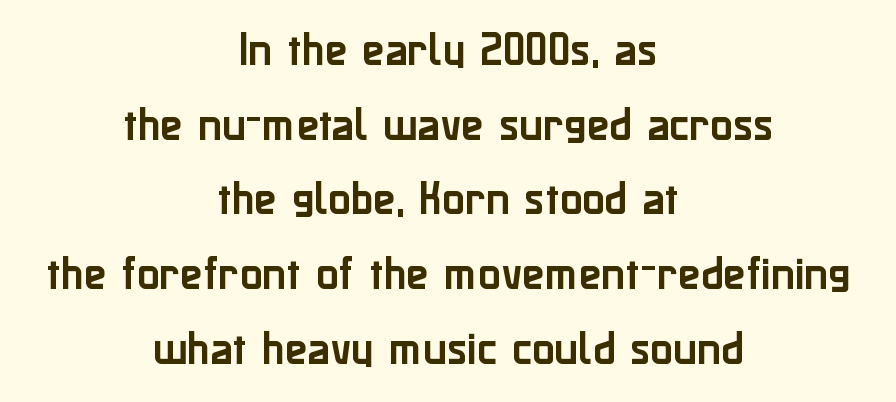
{"serif": "no", "italic": "no", "width": "normal", "stroke_contrast": "low", "x_height": "medium", "monospaced": "no", "underline": "no", "align": "center", "line_spacing": "loose", "line_spacing_ratio": 2.02, "letter_spacing": "normal", "letter_spacing_em": 0.0, "glyph_px": 37}
